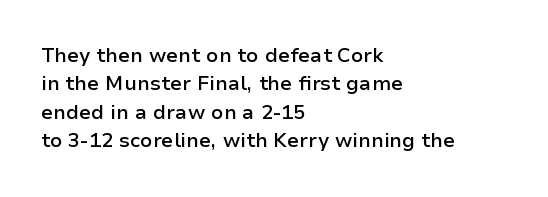
{"italic": "no", "bold": "semi", "underline": "no", "align": "left", "line_spacing": "normal", "line_spacing_ratio": 1.42, "letter_spacing": "normal", "letter_spacing_em": 0.0, "glyph_px": 20}
